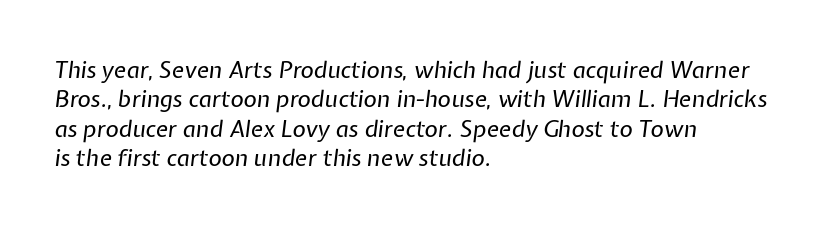
{"italic": "yes", "lean": "right", "slant_degrees": 7, "bold": "no", "underline": "no", "align": "left", "line_spacing": "normal", "line_spacing_ratio": 1.28, "letter_spacing": "normal", "letter_spacing_em": 0.0, "glyph_px": 23}
